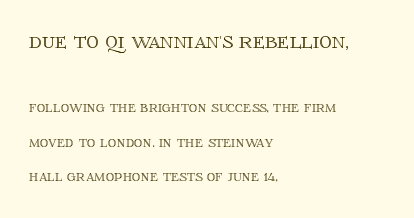
Type without underlining. The letters stand upright; this is a roman face. Caption: upper text group enlarged, lower text group reduced. Each new line begins a long way beneath the previous one. The type is set solid horizontally, with unmodified tracking. Alignment: flush left.
